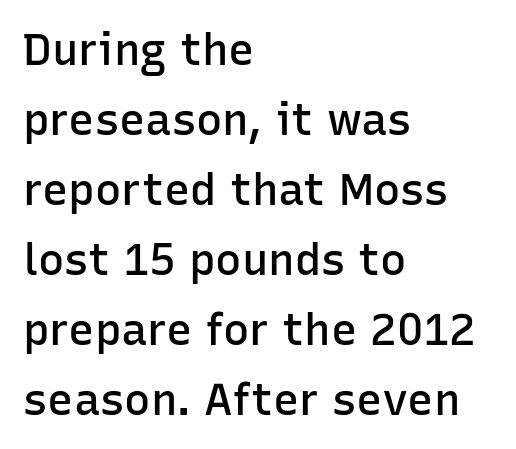
Q: Is the text bold? A: Semi-bold.
Q: Is the text italic (slanted)? A: No, it is upright.
Q: Is the typeface a serif or a sans-serif typeface? A: Sans-serif.
Q: Is the text underlined? A: No.
Q: How is the paragraph aligned? A: Left-aligned.
Q: Is the spacing between letters normal or unusually wide? A: Normal.
Q: Is the spacing between lines tight, normal or loose? A: Normal.
Q: Width (condensed, normal, or wide)? A: Normal.
Q: Stroke contrast? A: Low.
Q: x-height? A: Medium.
Q: Monospaced? A: No.
